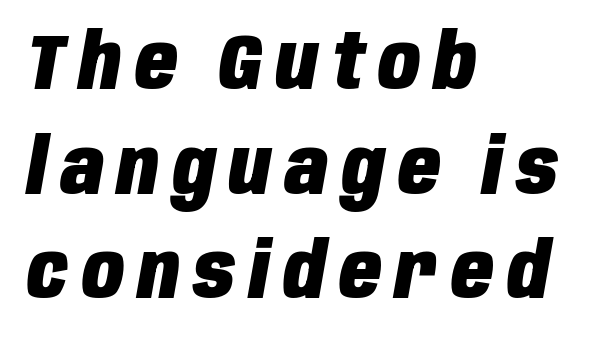
The image shows 77 px heavy, condensed type, italic (leaning right); set left-aligned, normal line spacing (1.36x), not underlined; low stroke contrast and a large x-height.
